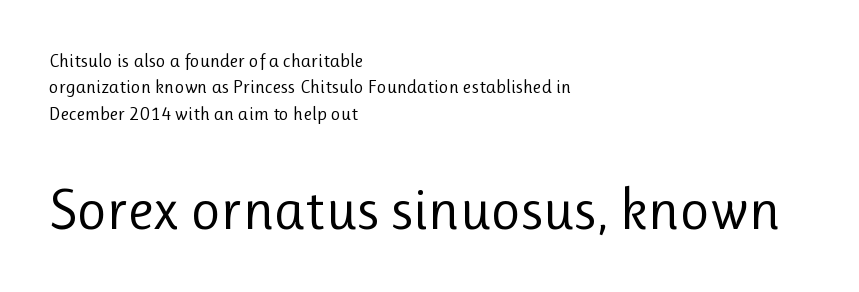
Q: Is the text bold? A: No.
Q: Is the text italic (slanted)? A: No, it is upright.
Q: Is the typeface a serif or a sans-serif typeface? A: Sans-serif.
Q: Is the text underlined? A: No.
Q: How is the paragraph aligned? A: Left-aligned.
Q: Is the spacing between letters normal or unusually wide? A: Normal.
Q: Is the spacing between lines tight, normal or loose? A: Normal.
Q: Which block of text is set in a larger size, the first (top) or the second (bottom)? A: The second (bottom) one.
Q: Width (condensed, normal, or wide)? A: Normal.
Q: Stroke contrast? A: Low.
Q: x-height? A: Medium.
Q: Monospaced? A: No.
